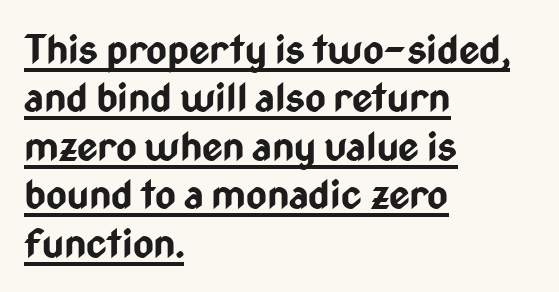
The image shows 40 px bold, condensed sans-serif type, upright; set left-aligned, line spacing 1.21x, normal letter spacing, underlined; low stroke contrast and a medium x-height.
